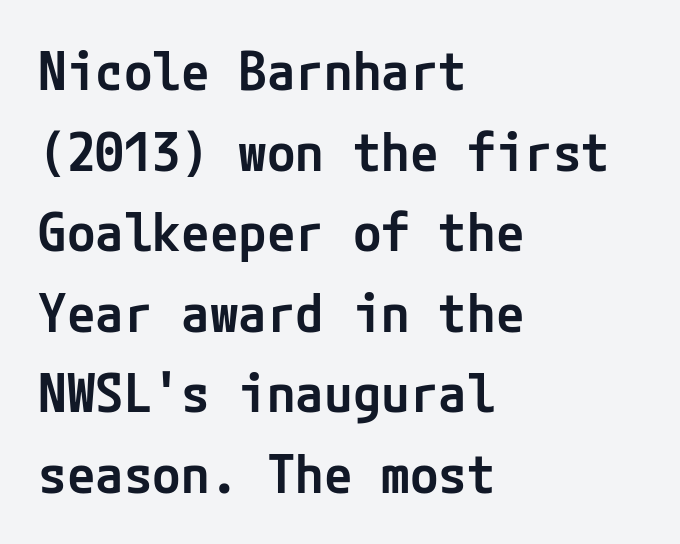
The image shows 52 px semibold sans-serif type, upright; set left-aligned, normal line spacing (1.55x), normal letter spacing, not underlined; low stroke contrast and a medium x-height.
